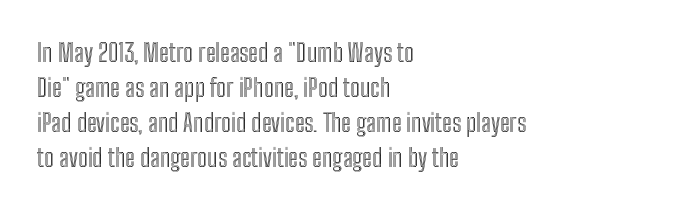
The rendering uses a moderate line-height, typical for paragraphs. A typesetter would call this zero additional tracking. Teacher's note: observe the even left margin — that is flush-left alignment. The string is rendered with underlining switched off. Posture: straight, roman, zero tilt.
